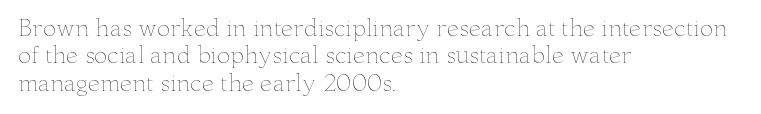
Q: Is the text bold? A: No.
Q: Is the text italic (slanted)? A: No, it is upright.
Q: Is the text underlined? A: No.
Q: How is the paragraph aligned? A: Left-aligned.
Q: Is the spacing between letters normal or unusually wide? A: Normal.
Q: Is the spacing between lines tight, normal or loose? A: Normal.
